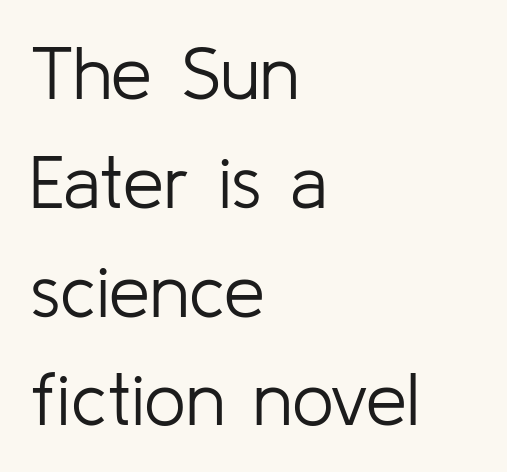
The image shows 74 px light sans-serif type, upright; set left-aligned, normal line spacing (1.47x), normal letter spacing, not underlined; low stroke contrast and a medium x-height.
